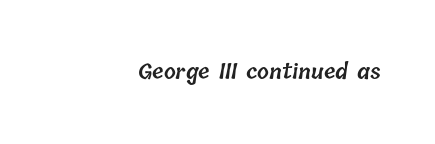
{"bold": "semi", "underline": "no", "align": "right", "letter_spacing": "normal", "letter_spacing_em": 0.0, "glyph_px": 21}
